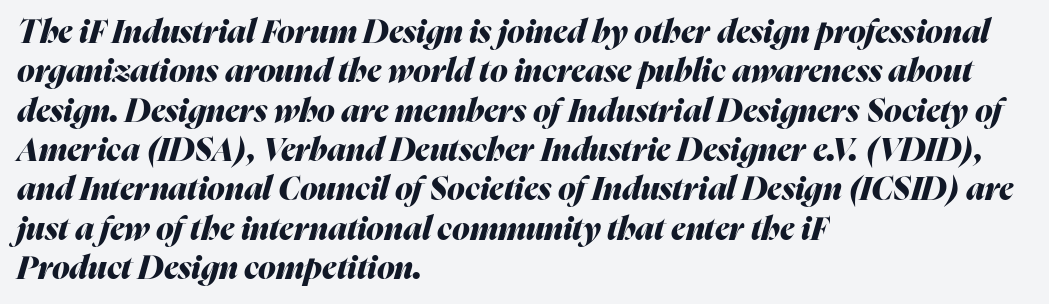
The whole block is typeset with a tilt. Underlining? Definitely not there. Looks like regular typesetting: each glyph gets only the width it needs. The paragraph shown leans on its left margin. A typesetter would call this zero additional tracking.
